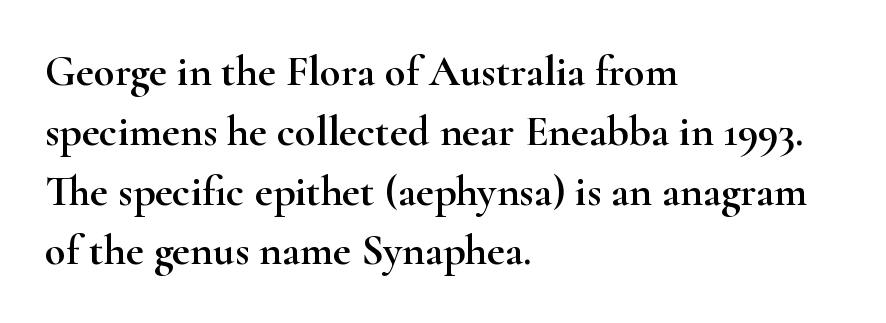
The image shows 43 px wide serif type, upright; set left-aligned, normal line spacing (1.39x), normal letter spacing, not underlined; high stroke contrast and a small x-height.
